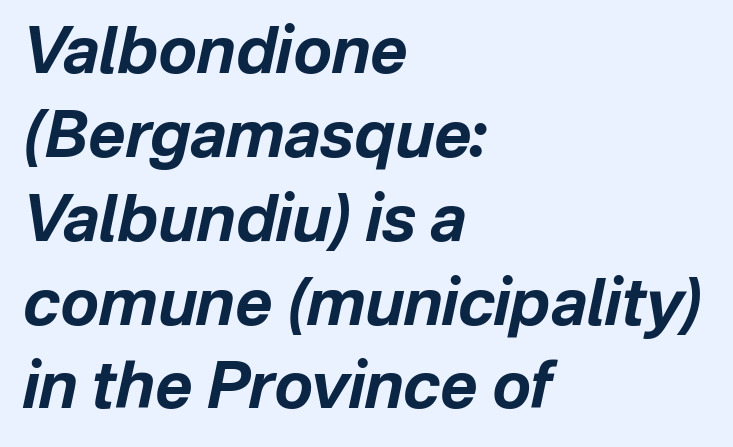
The image shows 64 px bold type, italic (leaning right); set left-aligned, normal line spacing (1.31x), normal letter spacing, not underlined; low stroke contrast and a medium x-height.
